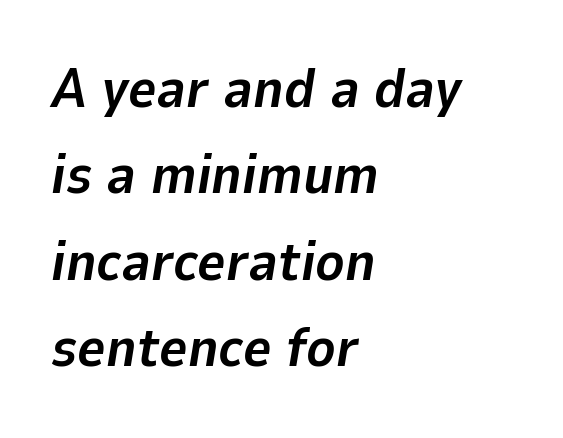
The image shows 55 px bold type, italic (leaning right); set left-aligned, normal line spacing (1.57x), normal letter spacing, not underlined; low stroke contrast and a medium x-height.
